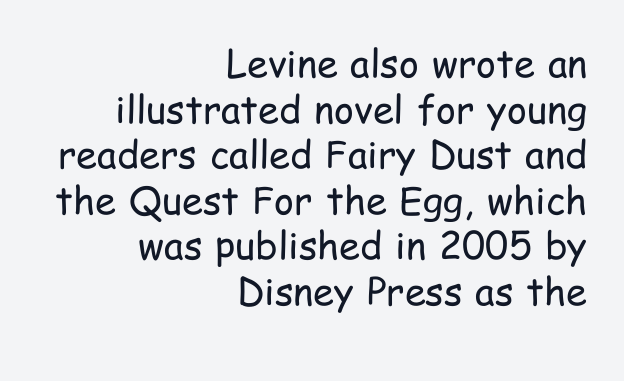
The letterforms sit shoulder to shoulder at normal distance. Caption: multi-line text, flush right, ragged left. Posture: vertical. This rendering features lettering with no underline. Summary of weight: not heavy and not bold.
